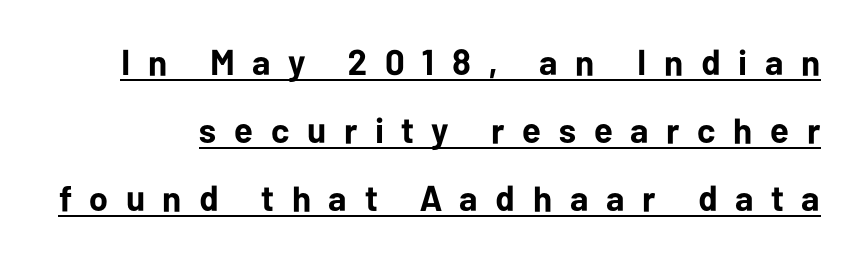
Unlike italic type, these characters show no tilt at all. Caption: expanded tracking, letters set apart. Is this a fixed-width face? No — the glyphs have proportional, varying widths. The passage shown is emphatically bold. Classification — sans serif.
